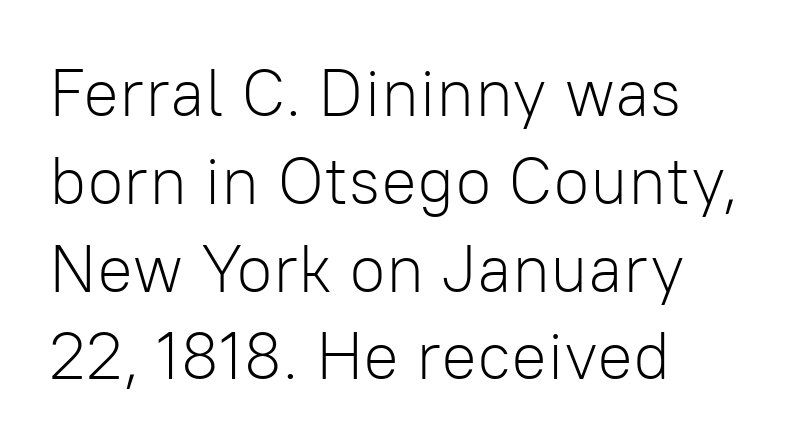
Q: Is the text bold? A: No.
Q: Is the text italic (slanted)? A: No, it is upright.
Q: Is the typeface a serif or a sans-serif typeface? A: Sans-serif.
Q: Is the text underlined? A: No.
Q: How is the paragraph aligned? A: Left-aligned.
Q: Is the spacing between letters normal or unusually wide? A: Normal.
Q: Is the spacing between lines tight, normal or loose? A: Normal.
Q: Width (condensed, normal, or wide)? A: Normal.
Q: Stroke contrast? A: Low.
Q: x-height? A: Medium.
Q: Monospaced? A: No.
